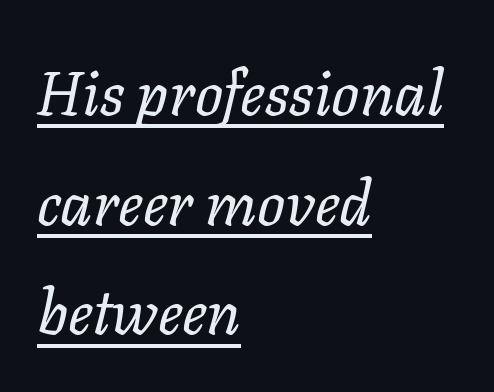
The image shows 62 px regular-weight type, italic (leaning right); set left-aligned, line spacing 1.77x, normal letter spacing, underlined; low stroke contrast and a medium x-height.
